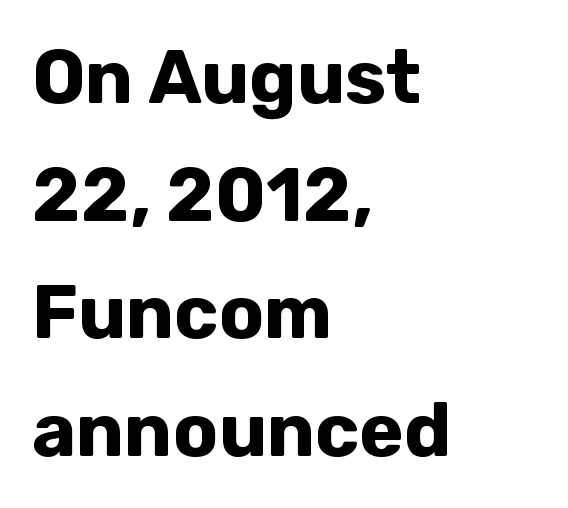
Q: Is the text bold? A: Yes.
Q: Is the text italic (slanted)? A: No, it is upright.
Q: Is the typeface a serif or a sans-serif typeface? A: Sans-serif.
Q: Is the text underlined? A: No.
Q: How is the paragraph aligned? A: Left-aligned.
Q: Is the spacing between letters normal or unusually wide? A: Normal.
Q: Is the spacing between lines tight, normal or loose? A: Normal.
Q: Width (condensed, normal, or wide)? A: Normal.
Q: Stroke contrast? A: Low.
Q: x-height? A: Medium.
Q: Monospaced? A: No.
